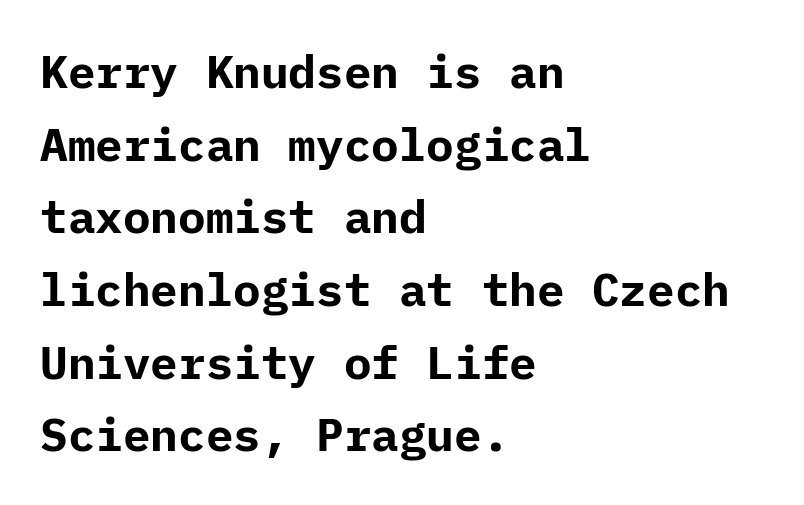
{"serif": "no", "italic": "no", "bold": "yes", "weight": "bold", "width": "normal", "stroke_contrast": "low", "x_height": "medium", "underline": "no", "align": "left", "line_spacing": "normal", "line_spacing_ratio": 1.58, "letter_spacing": "normal", "letter_spacing_em": 0.0, "glyph_px": 46}
